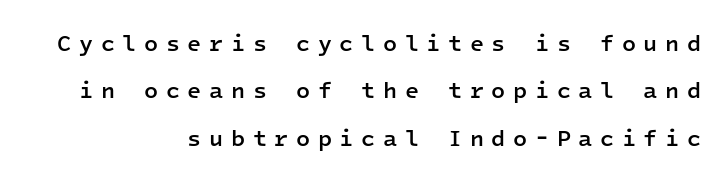
{"italic": "no", "bold": "semi", "underline": "no", "align": "right", "line_spacing": "loose", "line_spacing_ratio": 2.06, "letter_spacing": "wide", "letter_spacing_em": 0.33, "glyph_px": 23}
